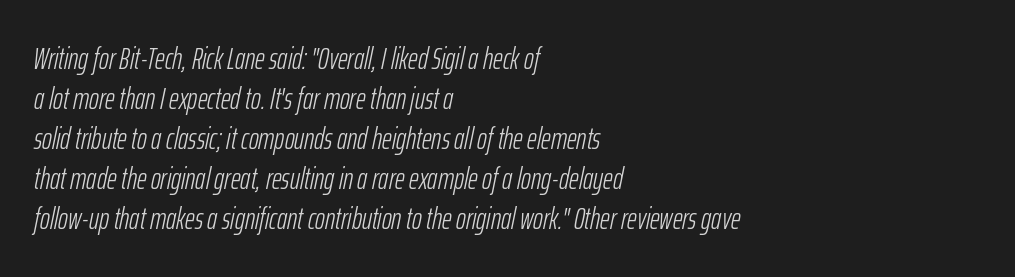
Plain, unruled lines of type. The letters sit at their default tracking, neither squeezed nor spread. Weight: regular or lighter. If you drew a ruler down the left edge, every line would touch it.
